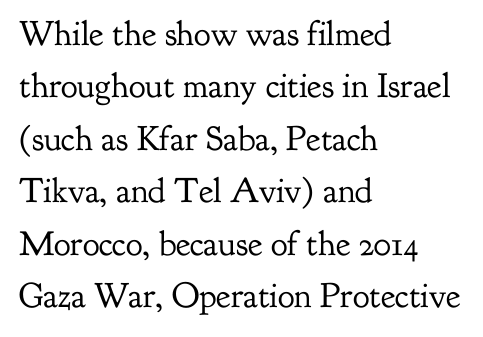
Note the varied advance widths — an 'i' is clearly narrower than an 'm'. The rendering anchors every line to the left-hand side. Words appear dense and cohesive because spacing is normal. Baseline-to-baseline distance is the conventional proportion of letter height.
